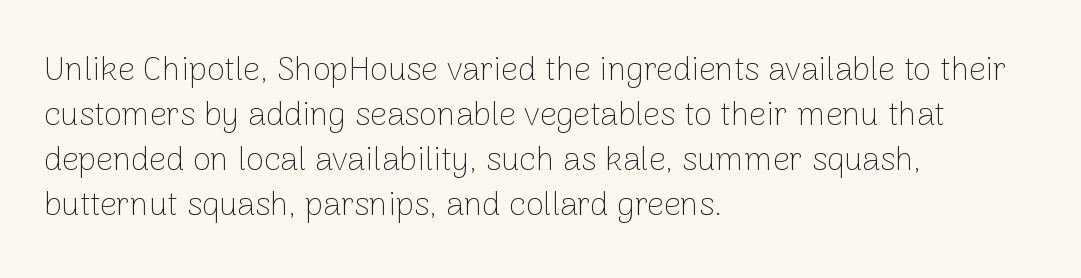
Is the stroke heavy? The answer is a plain regular-or-lighter. Spacing verdict: proportional, widths tailored to each character. Anything drawn beneath the words? Only blank space. Italic: no, the glyphs are upright roman. Classification — sans serif. A typesetter would call this leading conventional body-copy spacing.
